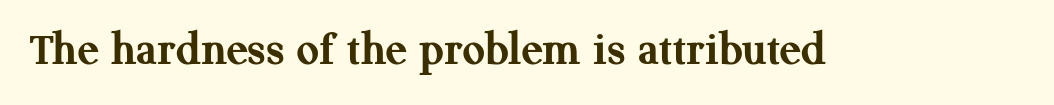
Q: Is the text bold? A: Yes.
Q: Is the text italic (slanted)? A: No, it is upright.
Q: Is the typeface a serif or a sans-serif typeface? A: Serif.
Q: Is the text underlined? A: No.
Q: Is the spacing between letters normal or unusually wide? A: Normal.
Q: Width (condensed, normal, or wide)? A: Normal.
Q: Stroke contrast? A: Medium.
Q: x-height? A: Medium.
Q: Monospaced? A: No.
